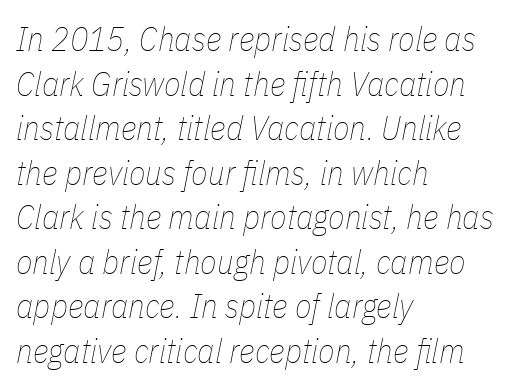
{"italic": "yes", "lean": "right", "slant_degrees": 11, "bold": "no", "weight": "thin", "width": "condensed", "stroke_contrast": "low", "x_height": "medium", "monospaced": "no", "underline": "no", "align": "left", "line_spacing": "normal", "line_spacing_ratio": 1.31, "letter_spacing": "normal", "letter_spacing_em": 0.0, "glyph_px": 34}
